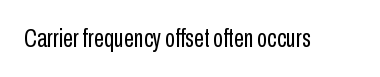
{"italic": "no", "bold": "no", "underline": "no", "letter_spacing": "normal", "letter_spacing_em": 0.0, "glyph_px": 26}
